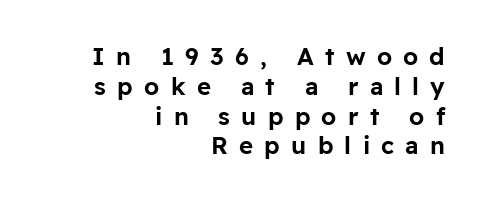
Q: Is the text italic (slanted)? A: No, it is upright.
Q: Is the text underlined? A: No.
Q: How is the paragraph aligned? A: Right-aligned.
Q: Is the spacing between letters normal or unusually wide? A: Unusually wide.
